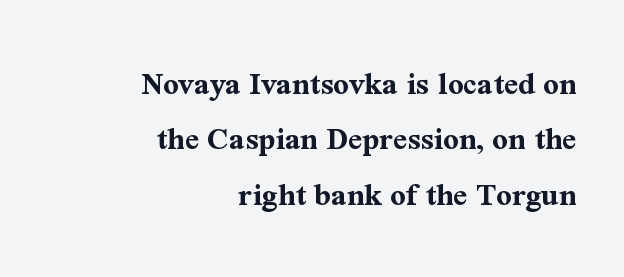
The image shows 34 px bold serif type, upright; set right-aligned, normal line spacing (1.63x), normal letter spacing, not underlined; medium stroke contrast and a medium x-height.
